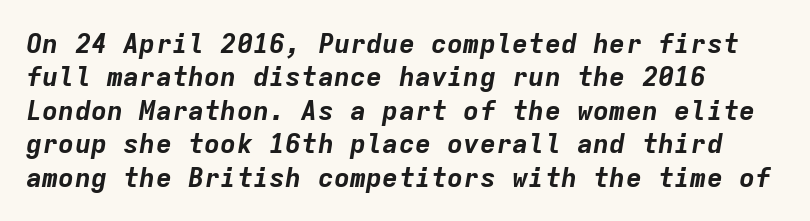
These lines keep a tight, regular rhythm from letter to letter. Alignment: flush left. An italicized treatment has been applied to the whole sample. The characters look thick and weighty, a clear bold.
